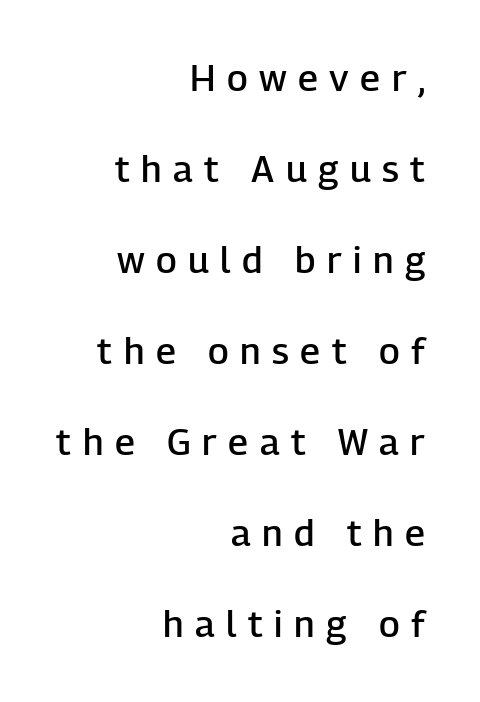
The image shows 37 px semibold sans-serif type, upright; set right-aligned, loose line spacing (2.46x), unusually wide letter spacing (+0.31 em), not underlined; low stroke contrast and a medium x-height.
